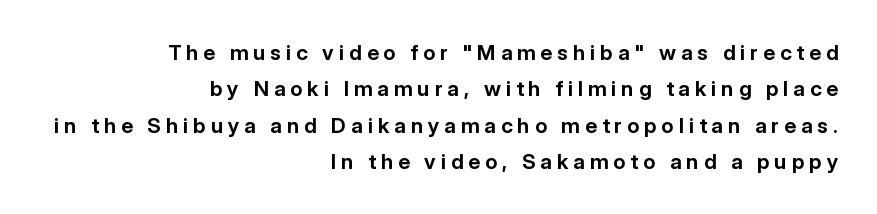
The image shows 21 px bold type, upright; set right-aligned, line spacing 1.73x, unusually wide letter spacing (+0.24 em), not underlined.
